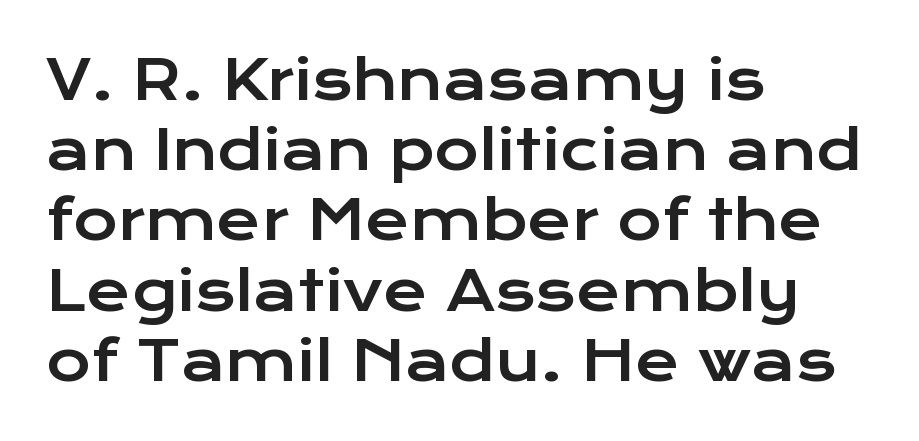
Q: Is the text italic (slanted)? A: No, it is upright.
Q: Is the typeface a serif or a sans-serif typeface? A: Sans-serif.
Q: Is the text underlined? A: No.
Q: How is the paragraph aligned? A: Left-aligned.
Q: Is the spacing between letters normal or unusually wide? A: Normal.
Q: Is the spacing between lines tight, normal or loose? A: Normal.
Q: Width (condensed, normal, or wide)? A: Wide.
Q: Stroke contrast? A: Low.
Q: x-height? A: Medium.
Q: Monospaced? A: No.
